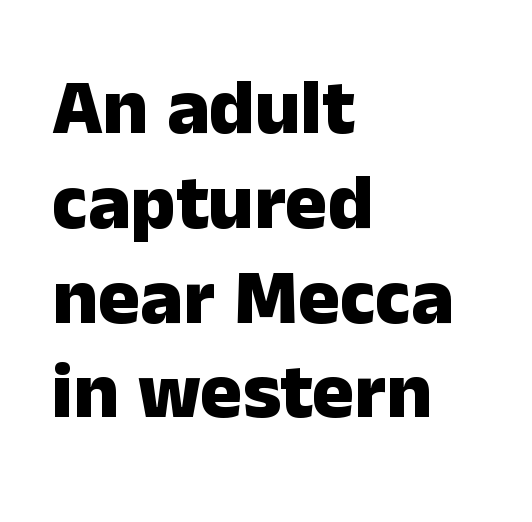
{"serif": "no", "italic": "no", "bold": "yes", "weight": "heavy", "width": "normal", "stroke_contrast": "low", "x_height": "medium", "monospaced": "no", "underline": "no", "align": "left", "line_spacing_ratio": 1.2, "letter_spacing": "normal", "letter_spacing_em": 0.0, "glyph_px": 79}
